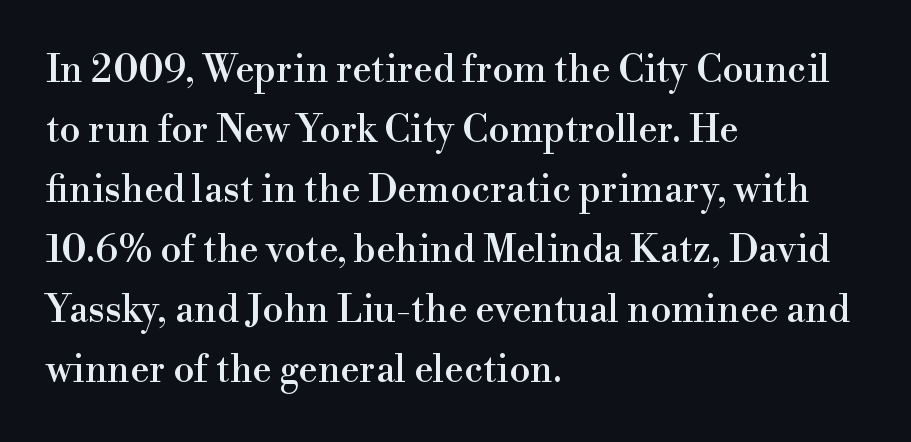
Horizontal alignment here is leftward, the default for most running prose. Short note: letters normally spaced. The letters advance in unequal steps, a hallmark of proportional type. Check the space under the baseline: it is left empty.
